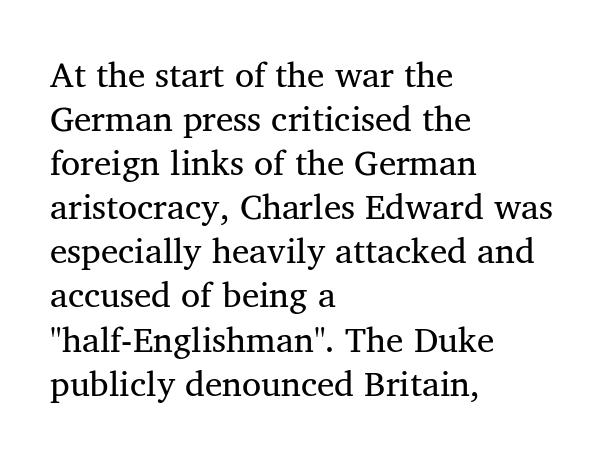
Glyph-to-glyph distance matches everyday printed text. Summary of vertical rhythm: regular, with standard interline spacing. The lettering holds an erect, upright posture throughout. The face used here is proportionally spaced, like ordinary book or web type. These lines are set flush left with a ragged right edge. Each letter's strokes conclude with small projecting serifs.
